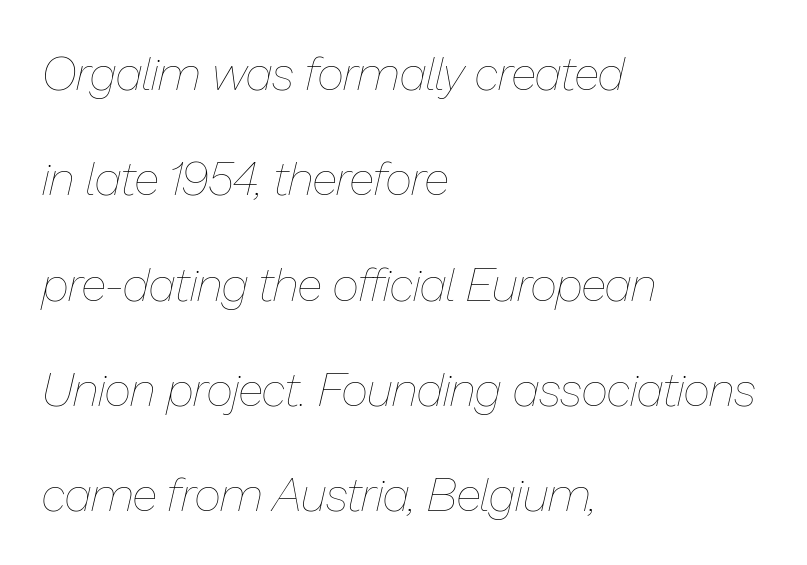
Beneath every word, the page is bare. When letters slant like this, we call the style italic. What's the leading like? Stretched, with rows far apart. Think standard paragraph weight, or any step lighter than that. Each letter keeps its own natural width here, so spacing adapts to shape.
